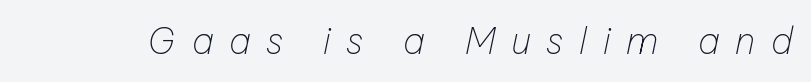
Q: Is the text bold? A: No.
Q: Is the text italic (slanted)? A: Yes, it leans right by about 12 degrees.
Q: Is the text underlined? A: No.
Q: Is the spacing between letters normal or unusually wide? A: Unusually wide.
Q: Width (condensed, normal, or wide)? A: Normal.
Q: Stroke contrast? A: Low.
Q: x-height? A: Medium.
Q: Monospaced? A: No.
